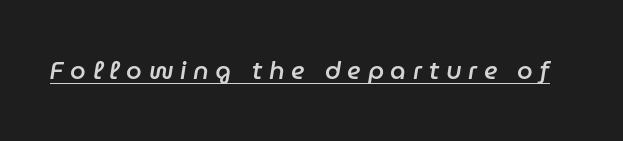
Q: Is the text bold? A: Semi-bold.
Q: Is the text italic (slanted)? A: Yes, it leans right by about 9 degrees.
Q: Is the text underlined? A: Yes.
Q: Is the spacing between letters normal or unusually wide? A: Unusually wide.
